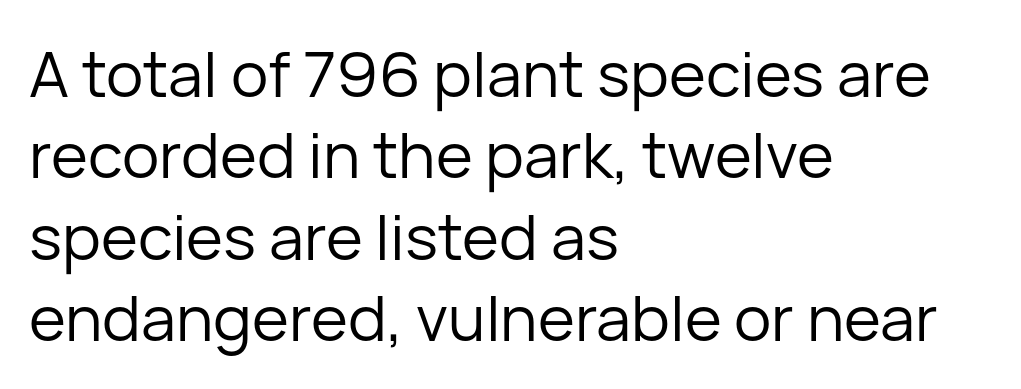
Q: Is the text bold? A: No.
Q: Is the text italic (slanted)? A: No, it is upright.
Q: Is the typeface a serif or a sans-serif typeface? A: Sans-serif.
Q: Is the text underlined? A: No.
Q: How is the paragraph aligned? A: Left-aligned.
Q: Is the spacing between letters normal or unusually wide? A: Normal.
Q: Is the spacing between lines tight, normal or loose? A: Normal.
Q: Width (condensed, normal, or wide)? A: Normal.
Q: Stroke contrast? A: Low.
Q: x-height? A: Medium.
Q: Monospaced? A: No.
